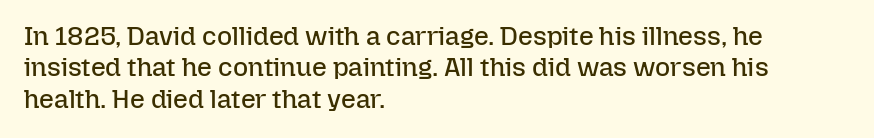
Q: Is the text bold? A: No.
Q: Is the text italic (slanted)? A: No, it is upright.
Q: Is the text underlined? A: No.
Q: How is the paragraph aligned? A: Left-aligned.
Q: Is the spacing between letters normal or unusually wide? A: Normal.
